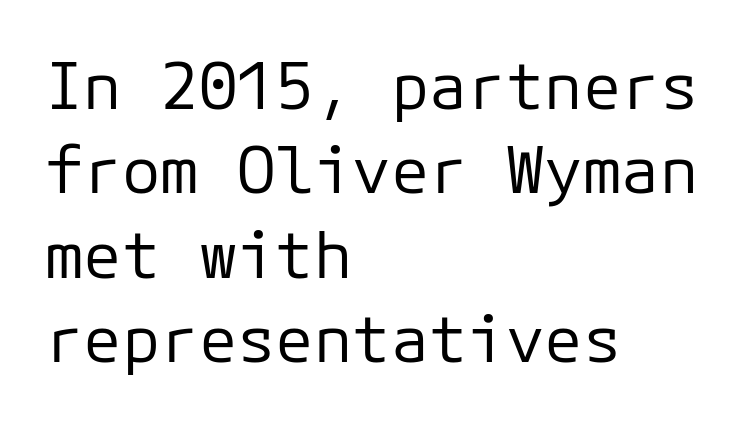
{"serif": "no", "italic": "no", "bold": "no", "weight": "regular", "width": "normal", "stroke_contrast": "low", "x_height": "medium", "monospaced": "yes", "underline": "no", "align": "left", "line_spacing": "normal", "line_spacing_ratio": 1.32, "letter_spacing": "normal", "letter_spacing_em": 0.0, "glyph_px": 64}
